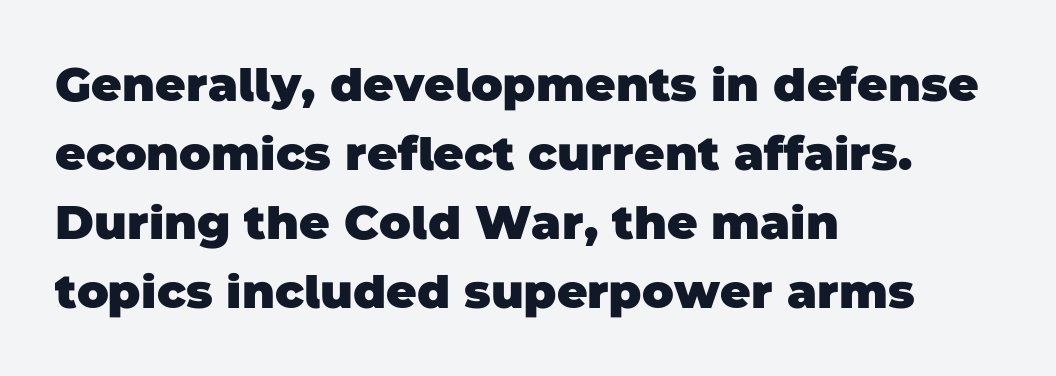
{"serif": "no", "bold": "yes", "weight": "heavy", "width": "normal", "stroke_contrast": "low", "x_height": "large", "monospaced": "no", "underline": "no", "align": "left", "line_spacing": "normal", "line_spacing_ratio": 1.47, "letter_spacing": "normal", "letter_spacing_em": 0.0, "glyph_px": 47}
